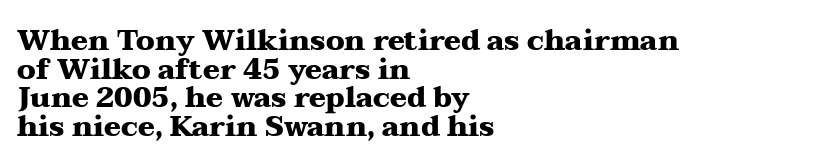
Q: Is the text bold? A: Yes.
Q: Is the text italic (slanted)? A: No, it is upright.
Q: Is the typeface a serif or a sans-serif typeface? A: Serif.
Q: Is the text underlined? A: No.
Q: How is the paragraph aligned? A: Left-aligned.
Q: Is the spacing between letters normal or unusually wide? A: Normal.
Q: Is the spacing between lines tight, normal or loose? A: Tight.
Q: Width (condensed, normal, or wide)? A: Wide.
Q: Stroke contrast? A: Medium.
Q: x-height? A: Medium.
Q: Monospaced? A: No.
